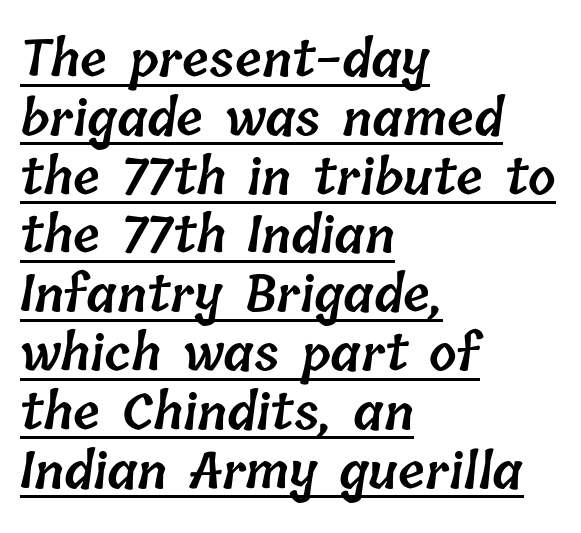
Q: Is the text bold? A: Semi-bold.
Q: Is the text underlined? A: Yes.
Q: How is the paragraph aligned? A: Left-aligned.
Q: Is the spacing between letters normal or unusually wide? A: Normal.
Q: Width (condensed, normal, or wide)? A: Normal.
Q: Stroke contrast? A: Low.
Q: x-height? A: Medium.
Q: Monospaced? A: No.
